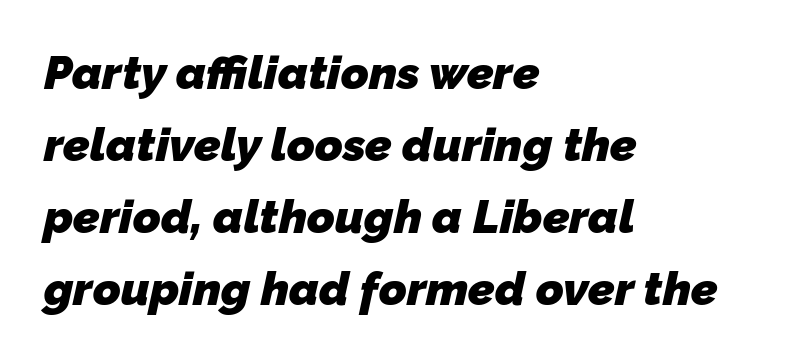
Q: Is the text bold? A: Yes.
Q: Is the typeface a serif or a sans-serif typeface? A: Sans-serif.
Q: Is the text underlined? A: No.
Q: How is the paragraph aligned? A: Left-aligned.
Q: Is the spacing between letters normal or unusually wide? A: Normal.
Q: Is the spacing between lines tight, normal or loose? A: Normal.
Q: Width (condensed, normal, or wide)? A: Normal.
Q: Stroke contrast? A: Low.
Q: x-height? A: Medium.
Q: Monospaced? A: No.
